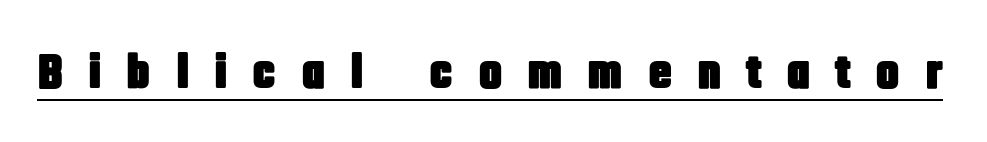
Q: Is the text italic (slanted)? A: No, it is upright.
Q: Is the typeface a serif or a sans-serif typeface? A: Sans-serif.
Q: Is the text underlined? A: Yes.
Q: Is the spacing between letters normal or unusually wide? A: Unusually wide.
Q: Width (condensed, normal, or wide)? A: Condensed.
Q: Stroke contrast? A: Low.
Q: x-height? A: Large.
Q: Monospaced? A: No.
